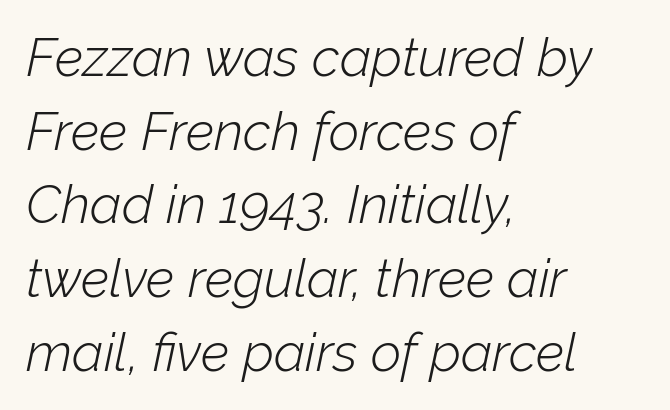
Q: Is the text bold? A: No.
Q: Is the text italic (slanted)? A: Yes, it leans right by about 12 degrees.
Q: Is the text underlined? A: No.
Q: How is the paragraph aligned? A: Left-aligned.
Q: Is the spacing between letters normal or unusually wide? A: Normal.
Q: Is the spacing between lines tight, normal or loose? A: Normal.
Q: Width (condensed, normal, or wide)? A: Normal.
Q: Stroke contrast? A: Low.
Q: x-height? A: Medium.
Q: Monospaced? A: No.
